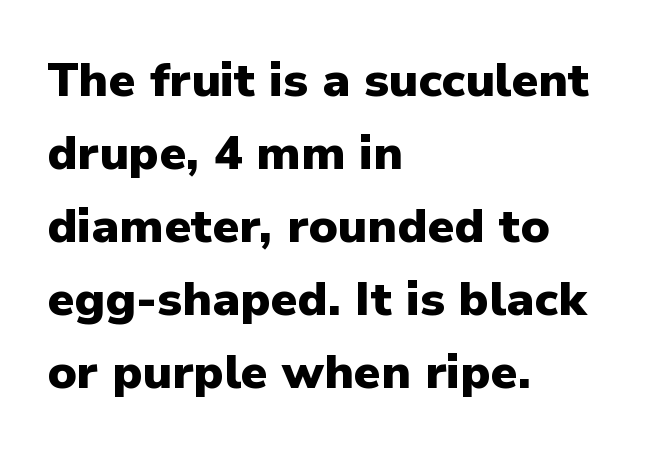
The image shows 48 px heavy sans-serif type, upright; set left-aligned, normal line spacing (1.52x), normal letter spacing, not underlined; low stroke contrast and a medium x-height.
